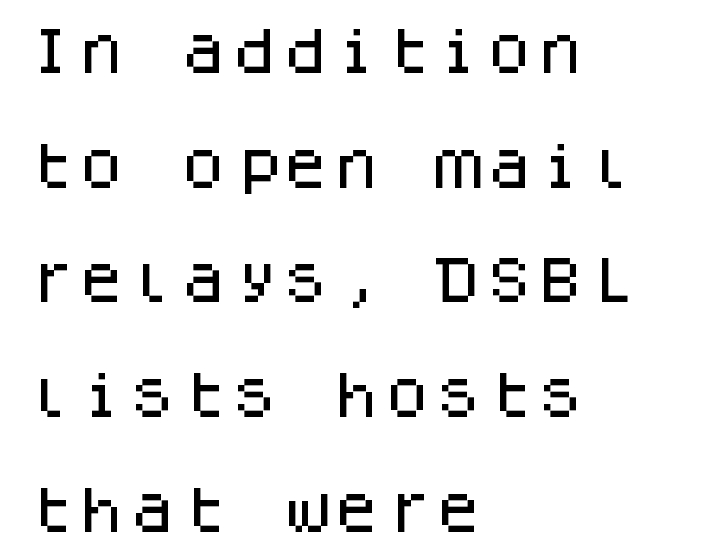
Q: Is the text italic (slanted)? A: No, it is upright.
Q: Is the typeface a serif or a sans-serif typeface? A: Sans-serif.
Q: Is the text underlined? A: No.
Q: How is the paragraph aligned? A: Left-aligned.
Q: Is the spacing between letters normal or unusually wide? A: Normal.
Q: Is the spacing between lines tight, normal or loose? A: Loose.
Q: Width (condensed, normal, or wide)? A: Normal.
Q: Stroke contrast? A: Low.
Q: x-height? A: Large.
Q: Monospaced? A: Yes.
